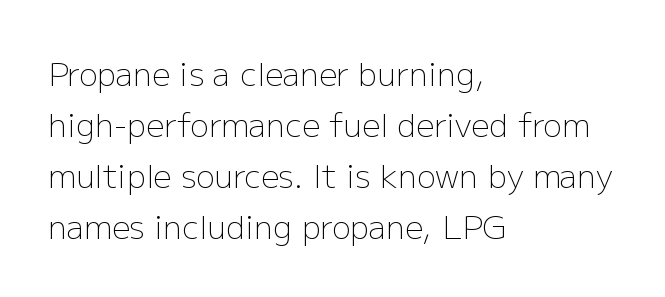
The image shows 32 px light sans-serif type, upright; set left-aligned, normal line spacing (1.59x), normal letter spacing, not underlined; low stroke contrast and a medium x-height.
